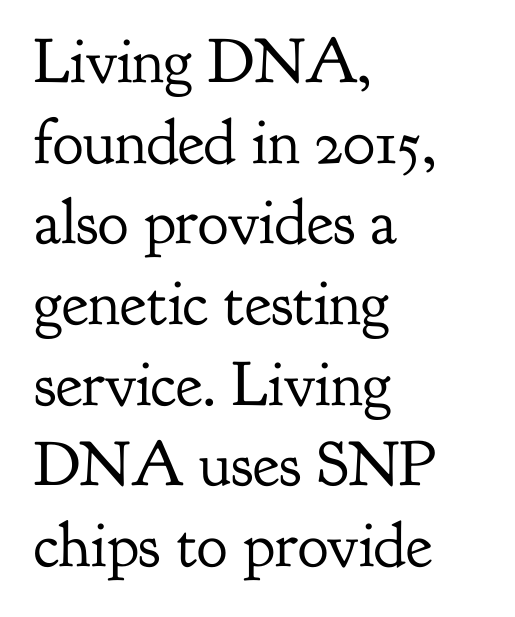
The image shows 64 px regular-weight serif type, upright; set left-aligned, normal line spacing (1.26x), normal letter spacing, not underlined; low stroke contrast and a small x-height.
